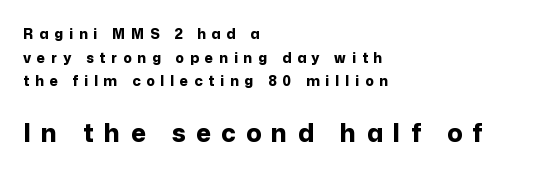
The image shows 25 px bold type, upright; set left-aligned, normal line spacing (1.68x), unusually wide letter spacing (+0.42 em), not underlined; the second (bottom) block is 1.79x larger.
